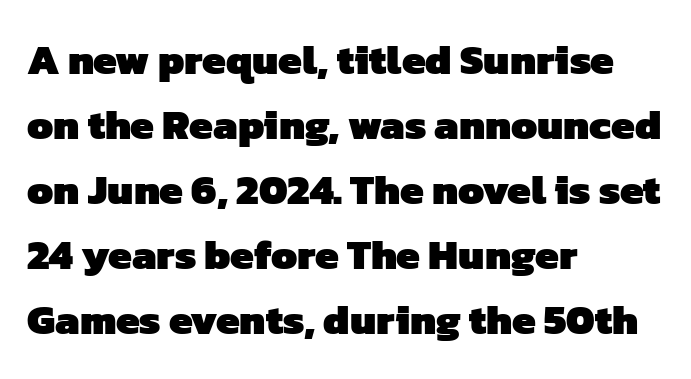
The image shows 42 px heavy sans-serif type; set left-aligned, normal line spacing (1.55x), normal letter spacing, not underlined; low stroke contrast and a medium x-height.
